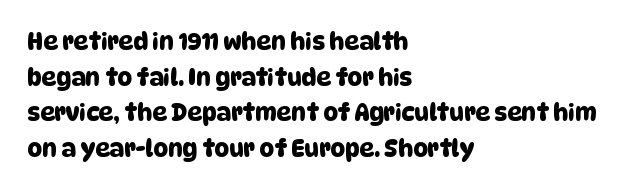
The image shows 23 px text type; set left-aligned, normal line spacing (1.55x), normal letter spacing, not underlined.
